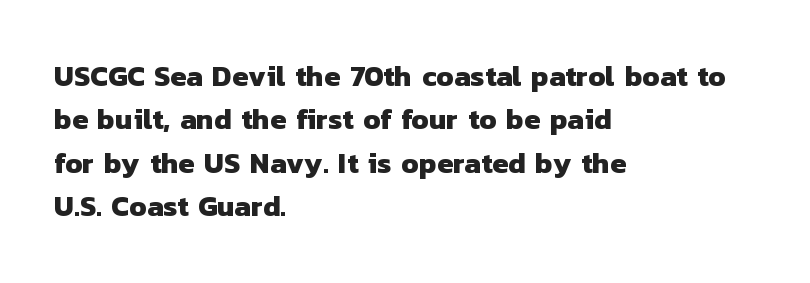
Q: Is the text bold? A: Yes.
Q: Is the typeface a serif or a sans-serif typeface? A: Sans-serif.
Q: Is the text underlined? A: No.
Q: How is the paragraph aligned? A: Left-aligned.
Q: Is the spacing between letters normal or unusually wide? A: Normal.
Q: Is the spacing between lines tight, normal or loose? A: Normal.
Q: Width (condensed, normal, or wide)? A: Normal.
Q: Stroke contrast? A: Low.
Q: x-height? A: Medium.
Q: Monospaced? A: No.
